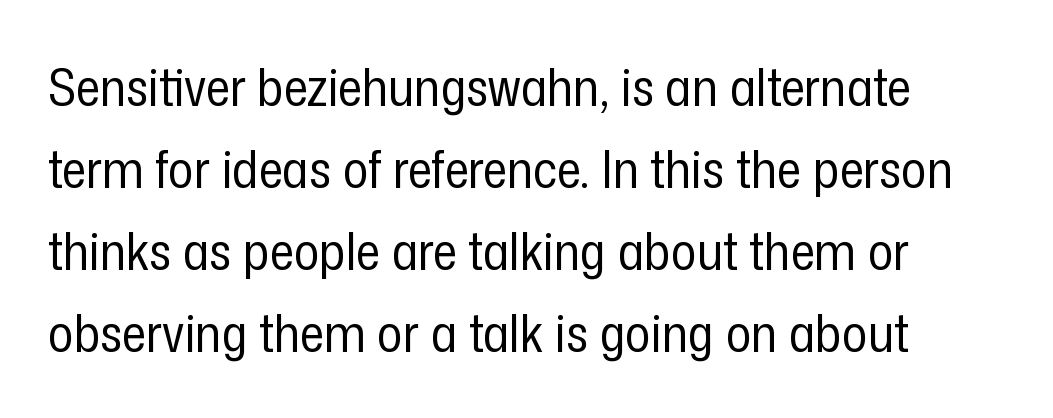
Q: Is the text bold? A: No.
Q: Is the text italic (slanted)? A: No, it is upright.
Q: Is the typeface a serif or a sans-serif typeface? A: Sans-serif.
Q: Is the text underlined? A: No.
Q: How is the paragraph aligned? A: Left-aligned.
Q: Is the spacing between letters normal or unusually wide? A: Normal.
Q: Is the spacing between lines tight, normal or loose? A: Normal.
Q: Width (condensed, normal, or wide)? A: Condensed.
Q: Stroke contrast? A: Low.
Q: x-height? A: Medium.
Q: Monospaced? A: No.
